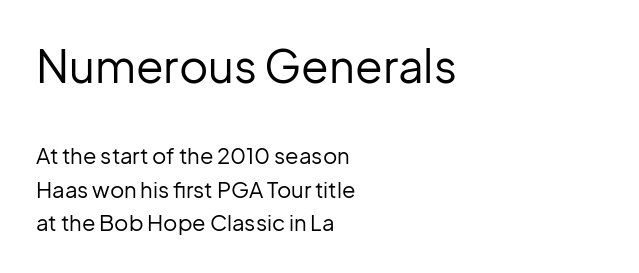
{"serif": "no", "italic": "no", "bold": "no", "weight": "regular", "width": "normal", "stroke_contrast": "low", "x_height": "medium", "monospaced": "no", "underline": "no", "align": "left", "line_spacing": "normal", "line_spacing_ratio": 1.53, "letter_spacing": "normal", "letter_spacing_em": 0.0, "larger_block": "first", "size_ratio": 2.05, "glyph_px": 45}
